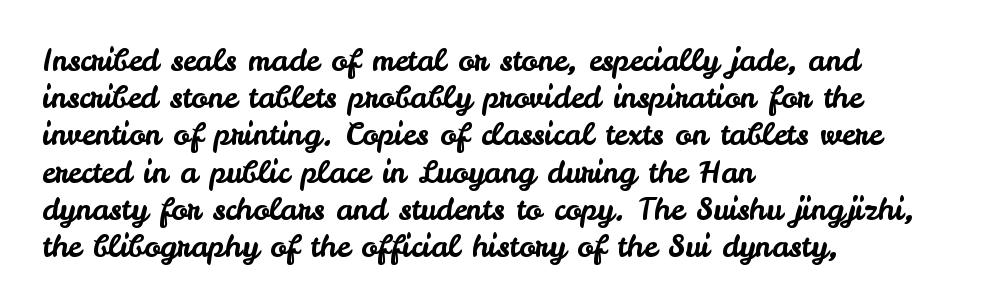
The image shows 30 px sans-serif type; set left-aligned, line spacing 1.24x, normal letter spacing, not underlined; low stroke contrast and a small x-height.
